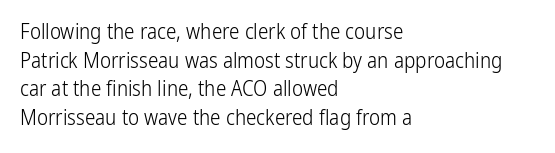
The image shows 21 px text type, upright; set left-aligned, normal line spacing (1.36x), normal letter spacing, not underlined.
